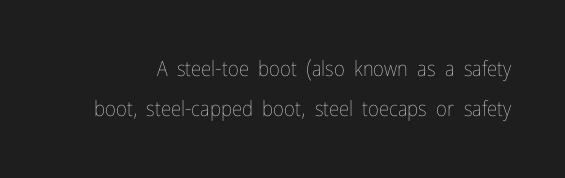
The image shows 21 px text type, upright; set loose line spacing (1.91x), normal letter spacing, not underlined.
